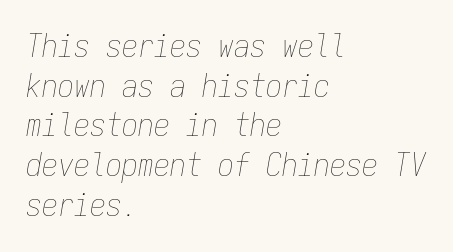
Q: Is the text bold? A: No.
Q: Is the text italic (slanted)? A: Yes, it leans right by about 9 degrees.
Q: Is the text underlined? A: No.
Q: How is the paragraph aligned? A: Left-aligned.
Q: Is the spacing between letters normal or unusually wide? A: Normal.
Q: Width (condensed, normal, or wide)? A: Condensed.
Q: Stroke contrast? A: Low.
Q: x-height? A: Medium.
Q: Monospaced? A: Yes.
